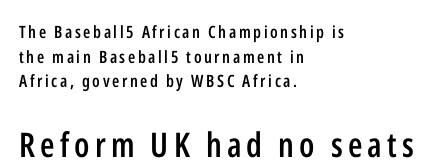
The image shows 34 px semibold, condensed sans-serif type, upright; set left-aligned, normal line spacing (1.45x), not underlined; the second (bottom) block is 2.0x larger; low stroke contrast and a medium x-height.
